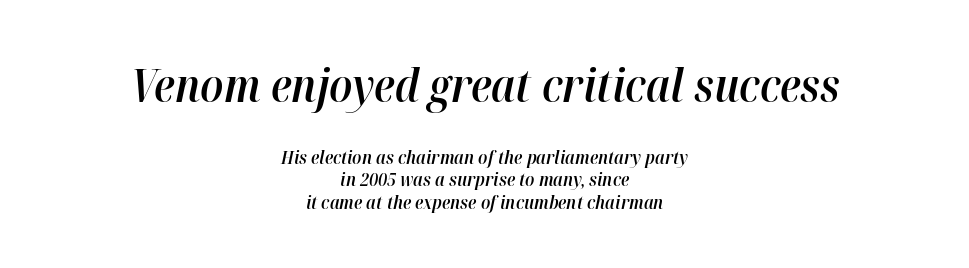
The image shows 45 px semibold type, italic (leaning right); set centered, line spacing 1.23x, normal letter spacing, not underlined; the first (top) block is 2.5x larger; high stroke contrast and a medium x-height.
